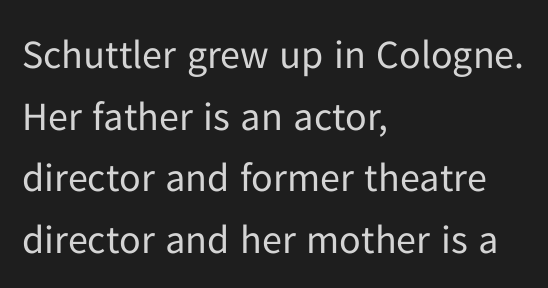
{"serif": "no", "italic": "no", "bold": "no", "weight": "regular", "width": "normal", "stroke_contrast": "low", "x_height": "medium", "monospaced": "no", "underline": "no", "align": "left", "line_spacing": "normal", "line_spacing_ratio": 1.54, "letter_spacing": "normal", "letter_spacing_em": 0.0, "glyph_px": 40}
